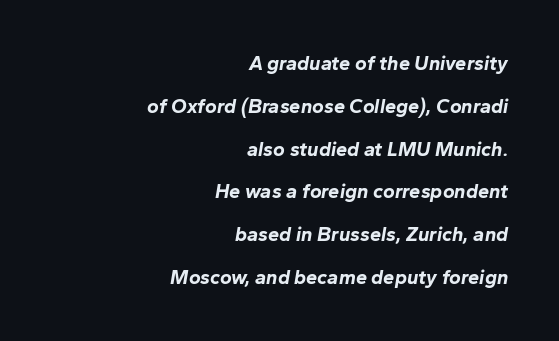
Q: Is the text bold? A: Yes.
Q: Is the text italic (slanted)? A: Yes, it leans right by about 10 degrees.
Q: Is the text underlined? A: No.
Q: How is the paragraph aligned? A: Right-aligned.
Q: Is the spacing between letters normal or unusually wide? A: Normal.
Q: Is the spacing between lines tight, normal or loose? A: Loose.
